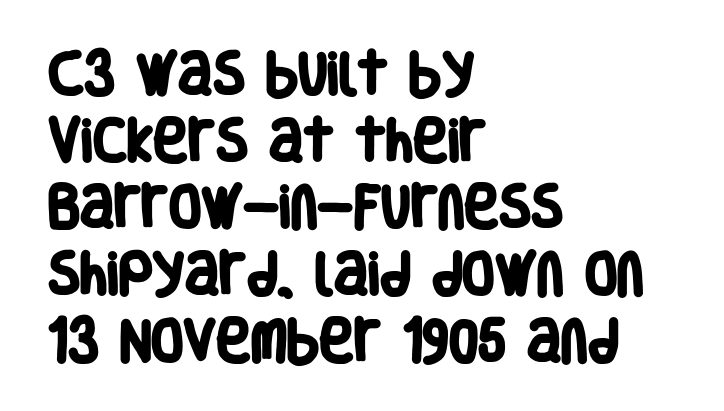
{"serif": "no", "bold": "yes", "weight": "heavy", "width": "condensed", "stroke_contrast": "low", "x_height": "large", "monospaced": "no", "underline": "no", "align": "left", "line_spacing": "normal", "line_spacing_ratio": 1.42, "letter_spacing": "normal", "letter_spacing_em": 0.0, "glyph_px": 47}
